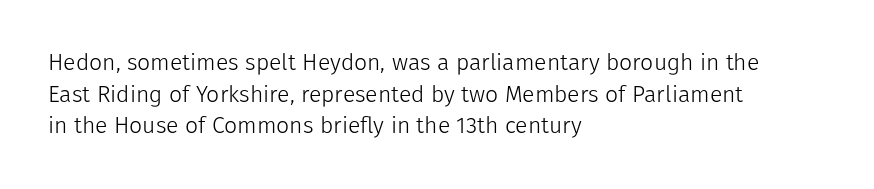
The image shows 23 px text type, upright; set left-aligned, normal line spacing (1.38x), normal letter spacing, not underlined.
